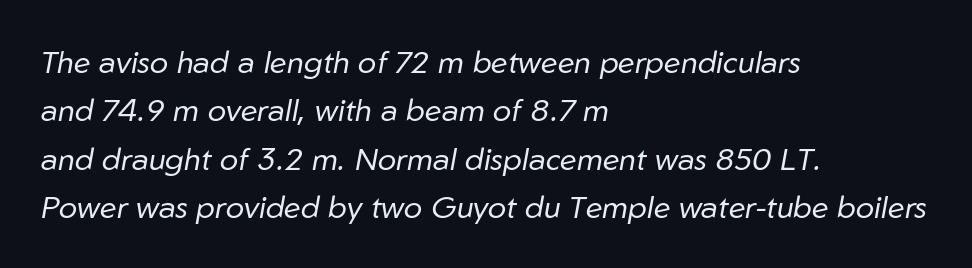
The image shows 31 px regular-weight type, italic (leaning right); set left-aligned, normal line spacing (1.56x), normal letter spacing, not underlined; low stroke contrast and a medium x-height.
